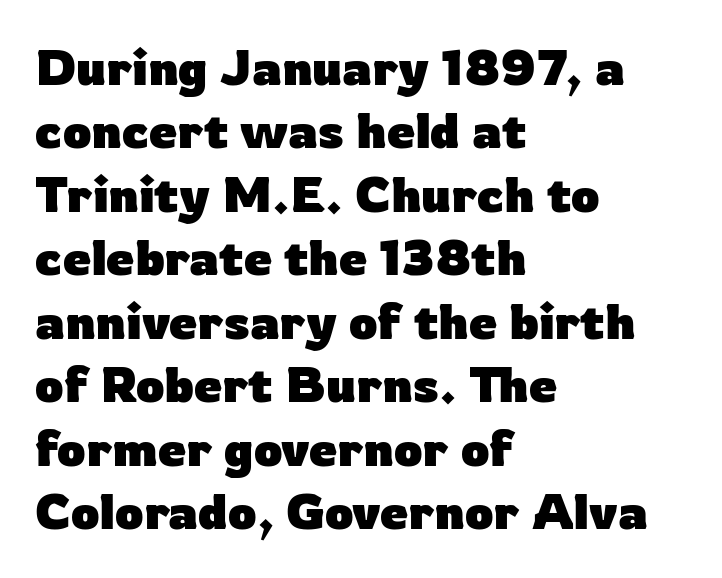
The paragraph shown leans on its left margin. The text was rendered using a sans face with plain stroke endings. The zone under the glyphs is completely vacant. The passage shown stacks its lines at a standard gap. Spacing between characters is what you'd get straight out of the box. This is heavy type, rendered in bold.
